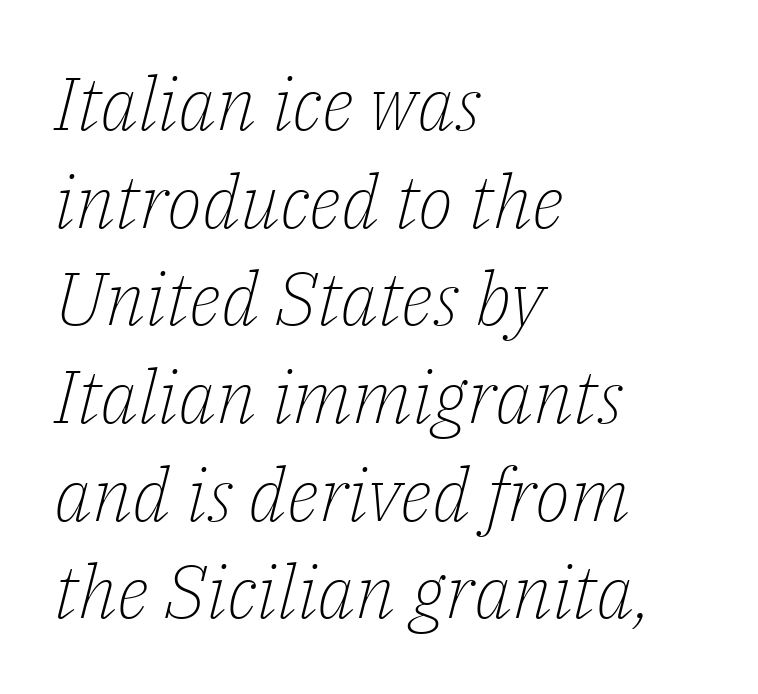
The image shows 74 px light serif type, italic (leaning right); set left-aligned, normal line spacing (1.32x), normal letter spacing, not underlined; low stroke contrast and a medium x-height.
